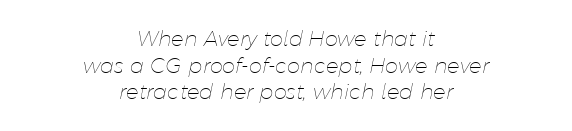
Q: Is the text bold? A: No.
Q: Is the text italic (slanted)? A: Yes, it leans right by about 11 degrees.
Q: Is the text underlined? A: No.
Q: How is the paragraph aligned? A: Centered.
Q: Is the spacing between letters normal or unusually wide? A: Normal.
Q: Is the spacing between lines tight, normal or loose? A: Normal.
